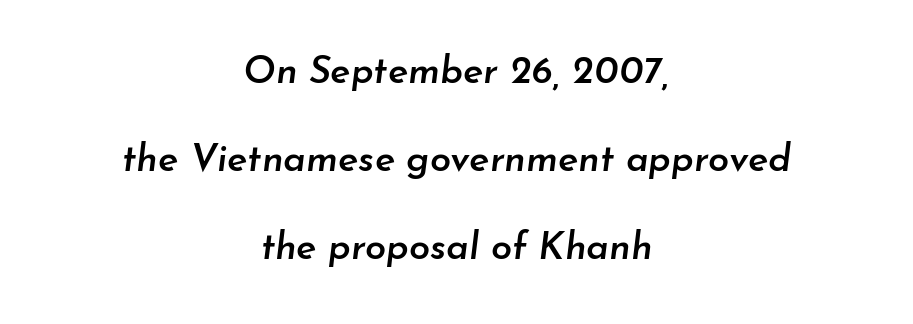
{"italic": "yes", "lean": "right", "slant_degrees": 7, "bold": "semi", "weight": "semibold", "width": "normal", "stroke_contrast": "low", "x_height": "small", "monospaced": "no", "underline": "no", "align": "center", "line_spacing": "loose", "line_spacing_ratio": 2.32, "letter_spacing": "normal", "letter_spacing_em": 0.0, "glyph_px": 38}
